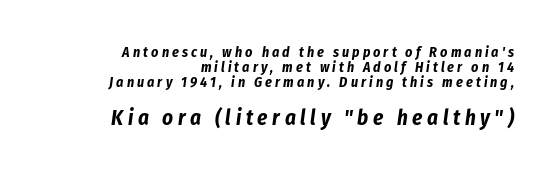
The image shows 21 px bold type, italic (leaning right); set right-aligned, tight line spacing (1.07x), unusually wide letter spacing (+0.22 em), not underlined; the second (bottom) block is 1.5x larger.
